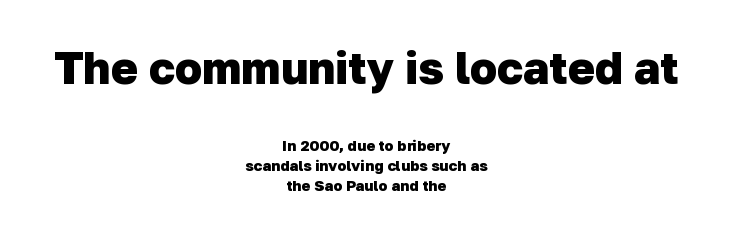
Descenders are the only things crossing below the line. Leading: standard. The face used here is proportionally spaced, like ordinary book or web type. In terms of letterform style, serifs are entirely absent. Compared with a flush-left layout, this one balances lines on the center instead.
